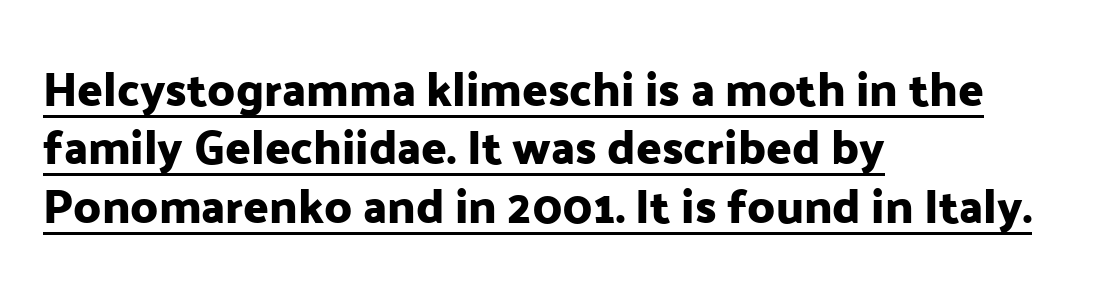
Q: Is the text italic (slanted)? A: No, it is upright.
Q: Is the typeface a serif or a sans-serif typeface? A: Sans-serif.
Q: Is the text underlined? A: Yes.
Q: How is the paragraph aligned? A: Left-aligned.
Q: Is the spacing between letters normal or unusually wide? A: Normal.
Q: Width (condensed, normal, or wide)? A: Normal.
Q: Stroke contrast? A: Low.
Q: x-height? A: Medium.
Q: Monospaced? A: No.
